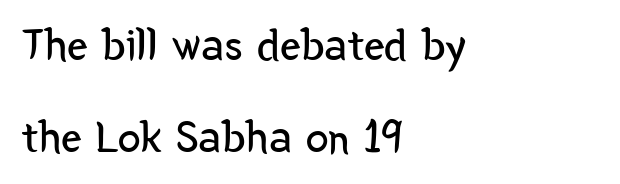
{"serif": "no", "italic": "no", "bold": "no", "weight": "regular", "width": "condensed", "stroke_contrast": "low", "x_height": "medium", "monospaced": "no", "underline": "no", "align": "left", "line_spacing": "loose", "line_spacing_ratio": 2.01, "letter_spacing": "normal", "letter_spacing_em": 0.0, "glyph_px": 46}
